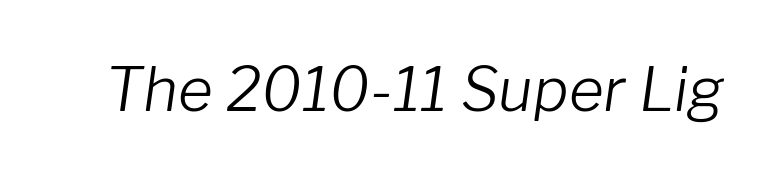
The image shows 60 px light type, italic (leaning right); set normal letter spacing, not underlined; low stroke contrast and a medium x-height.
